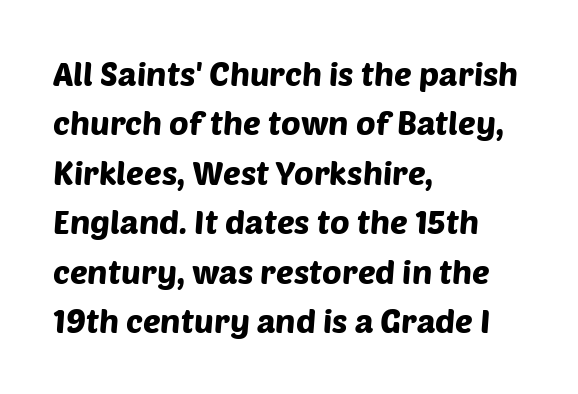
Q: Is the typeface a serif or a sans-serif typeface? A: Sans-serif.
Q: Is the text underlined? A: No.
Q: How is the paragraph aligned? A: Left-aligned.
Q: Is the spacing between letters normal or unusually wide? A: Normal.
Q: Is the spacing between lines tight, normal or loose? A: Normal.
Q: Width (condensed, normal, or wide)? A: Normal.
Q: Stroke contrast? A: Low.
Q: x-height? A: Large.
Q: Monospaced? A: No.
